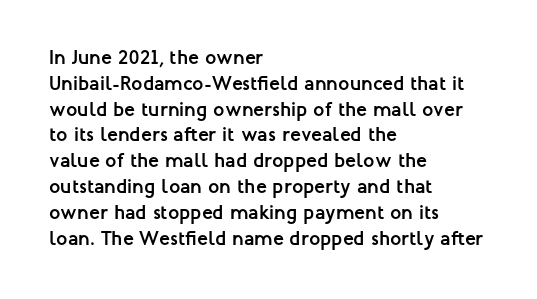
{"italic": "no", "bold": "yes", "underline": "no", "align": "left", "line_spacing": "normal", "line_spacing_ratio": 1.29, "letter_spacing": "normal", "letter_spacing_em": 0.0, "glyph_px": 20}
